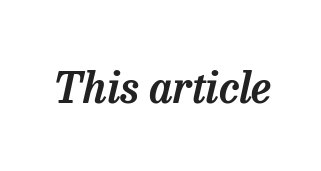
Q: Is the text italic (slanted)? A: Yes, it leans right by about 13 degrees.
Q: Is the typeface a serif or a sans-serif typeface? A: Serif.
Q: Is the text underlined? A: No.
Q: Is the spacing between letters normal or unusually wide? A: Normal.
Q: Width (condensed, normal, or wide)? A: Normal.
Q: Stroke contrast? A: Low.
Q: x-height? A: Medium.
Q: Monospaced? A: No.
